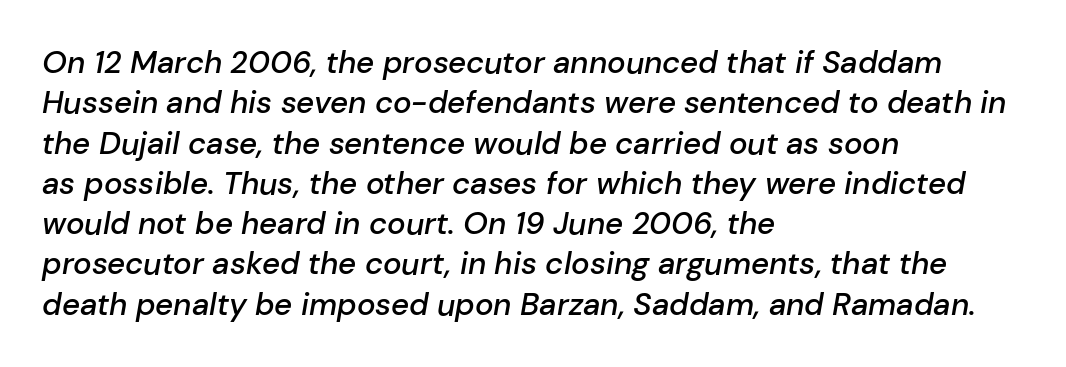
This is moderately heavy type, rendered in semibold. Check the space under the baseline: it is left empty. The rendering applies a slant to the glyphs. These lines stack with their left ends in a neat column.
